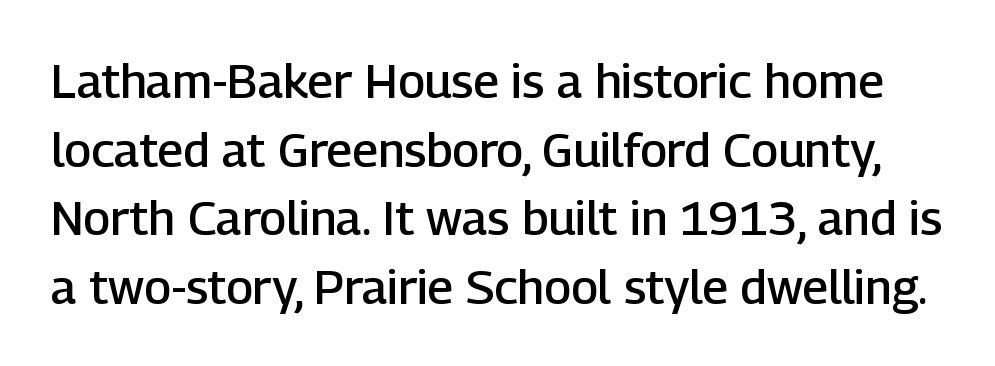
The image shows 48 px semibold sans-serif type, upright; set normal line spacing (1.43x), normal letter spacing, not underlined; low stroke contrast and a medium x-height.
